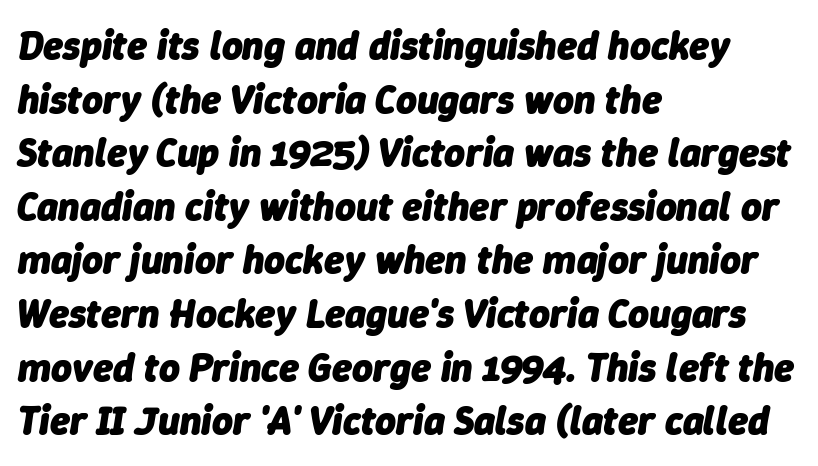
The line texture is even and compact thanks to regular tracking. The rendering uses natural spacing where letterforms have individual widths. Typographic density is high because the face is bold. Honestly, there is no underline to notice here at all. A normal amount of white space separates one row of letters from the next.
